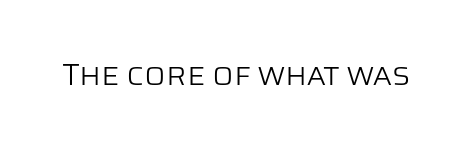
{"serif": "no", "italic": "no", "bold": "no", "weight": "light", "width": "normal", "stroke_contrast": "low", "x_height": "large", "monospaced": "no", "underline": "no", "letter_spacing": "normal", "letter_spacing_em": 0.0, "glyph_px": 31}
